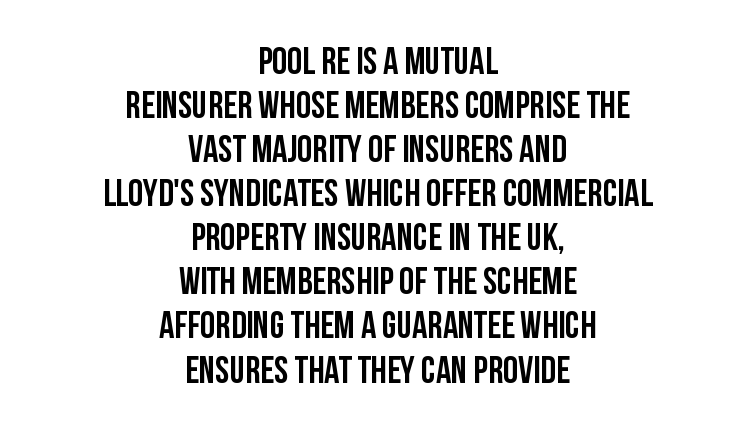
The image shows 38 px semibold, condensed sans-serif type, upright; set centered, line spacing 1.16x, normal letter spacing, not underlined; low stroke contrast and a large x-height.
